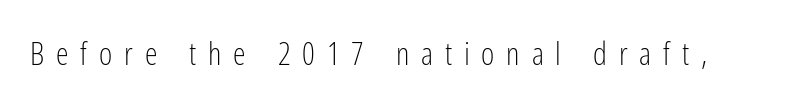
Vertical strokes here are truly vertical. The tracking reads as deliberately expanded to a designer's eye. The glyphs in this specimen are sans serif. No extra ink here — the face is not bold. Type without underlining. The rendering uses natural spacing where letterforms have individual widths.
